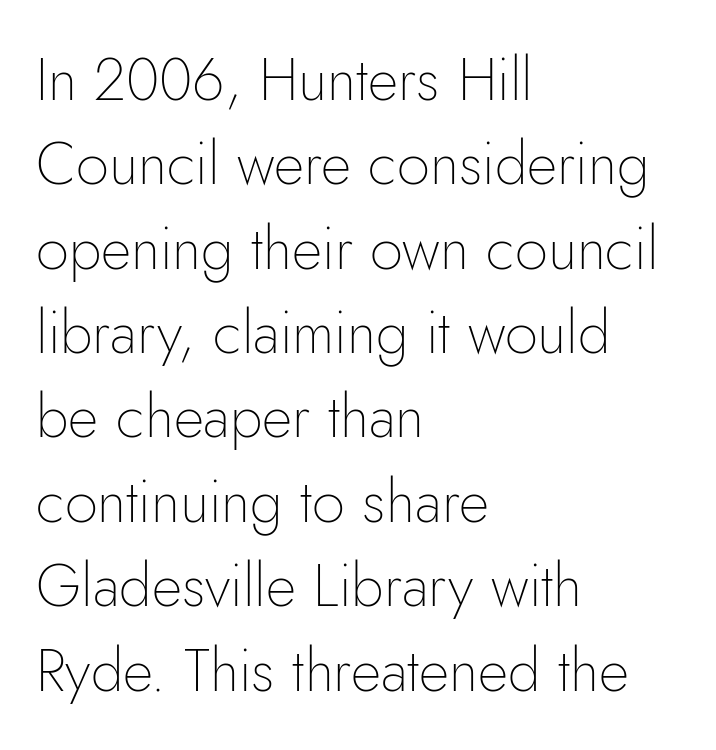
Observe the absence of serifs on each vertical stroke in this sample. Looks like regular typesetting: each glyph gets only the width it needs. This sample uses plain, unmodified letter spacing. Each new line begins a customary step beneath the previous one. This is roman type, the default non-slanted kind.
